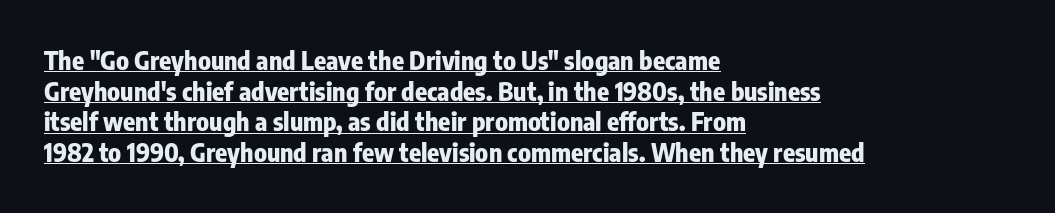
The image shows 25 px bold type, upright; set left-aligned, line spacing 1.23x, normal letter spacing, underlined.
